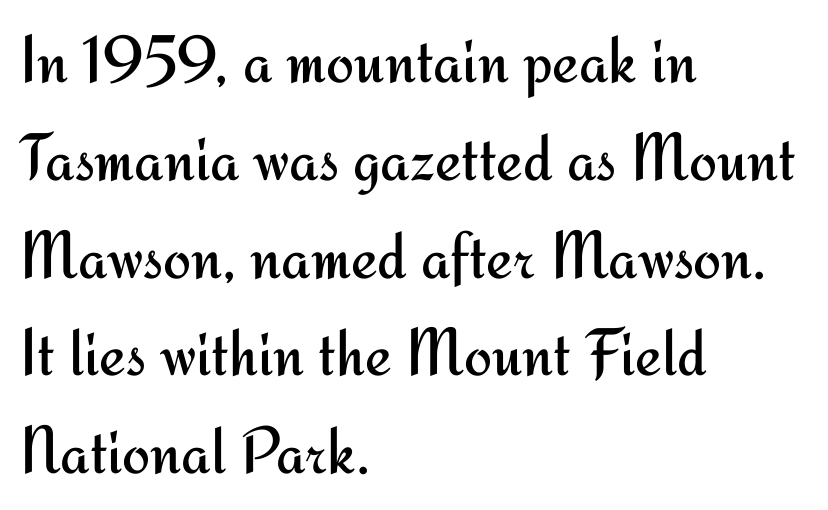
Ascenders rise straight up at ninety degrees. Beneath every word, the page is bare. The space between consecutive lines is moderate. The face used here is proportionally spaced, like ordinary book or web type. Unlike a traditional serif, this face leaves its strokes unadorned. Counters stay open thanks to moderate or lighter strokes.
